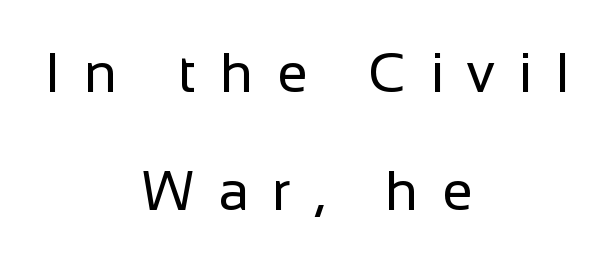
In CSS terms this would be text-align: center. Character widths vary here, with narrow letters taking less room than wide ones. Notice the wide empty band between every row — that's loose leading. Beneath every word, the page is bare. The lettering stays uniformly vertical, giving the passage a roman look. The weight would be labelled regular, book, light, or lighter still.
